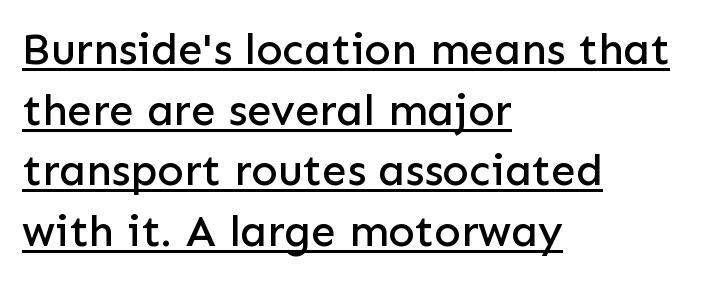
{"serif": "no", "italic": "no", "width": "normal", "stroke_contrast": "low", "x_height": "medium", "monospaced": "no", "underline": "yes", "align": "left", "line_spacing": "normal", "line_spacing_ratio": 1.38, "letter_spacing": "normal", "letter_spacing_em": 0.0, "glyph_px": 44}
